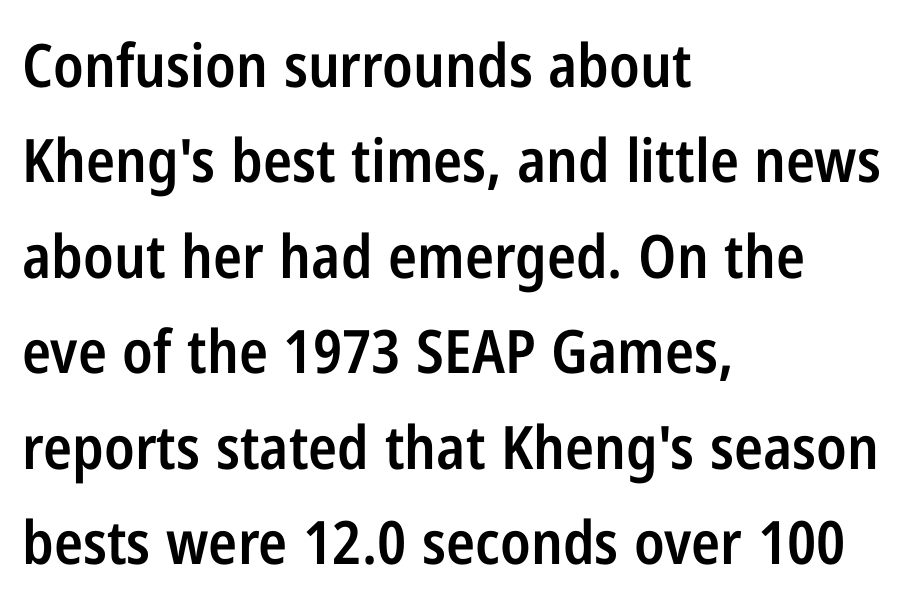
Layout note: lines flush left. The leading is moderate, giving the passage an even texture. Style check: upright. The face used here is a sans, in the tradition of grotesques and geometrics. Firm but not heavy-handed strokes: this text is semibold. Does extra space separate the letters? No, they use regular spacing.
